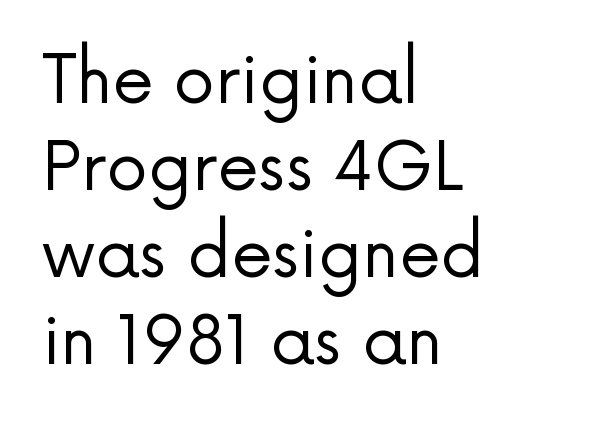
The image shows 66 px regular-weight sans-serif type, upright; set left-aligned, normal line spacing (1.32x), normal letter spacing, not underlined; low stroke contrast and a medium x-height.
